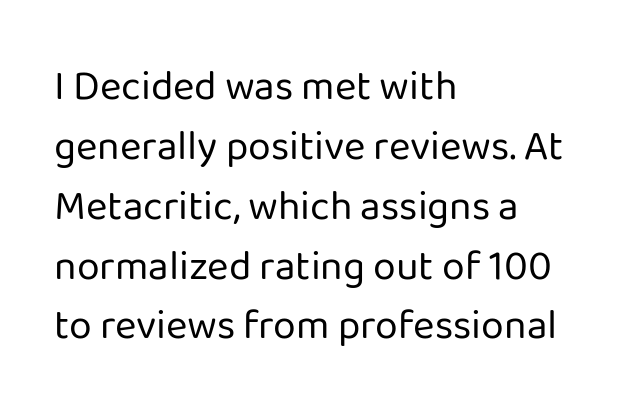
In terms of leading, this rendering sits right in the middle. Every stem runs plumb, perpendicular to the baseline. Underline: absent. The typeface has the unassuming heft of standard copy or less.
